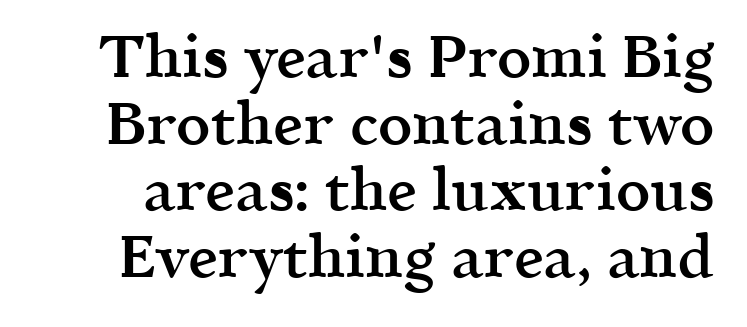
{"serif": "yes", "italic": "no", "bold": "semi", "weight": "semibold", "width": "normal", "x_height": "medium", "monospaced": "no", "underline": "no", "line_spacing": "tight", "line_spacing_ratio": 1.11, "letter_spacing": "normal", "letter_spacing_em": 0.0, "glyph_px": 60}
